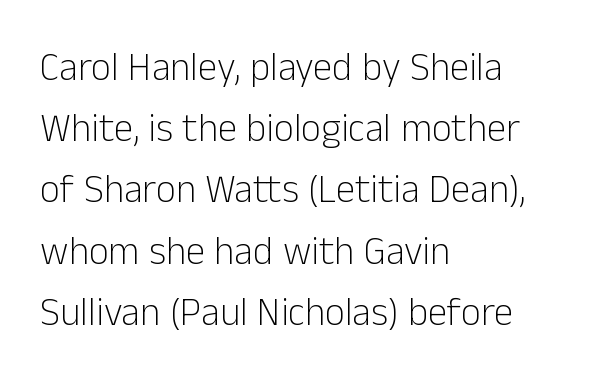
The image shows 39 px light sans-serif type, upright; set left-aligned, normal line spacing (1.57x), normal letter spacing, not underlined; low stroke contrast and a medium x-height.
